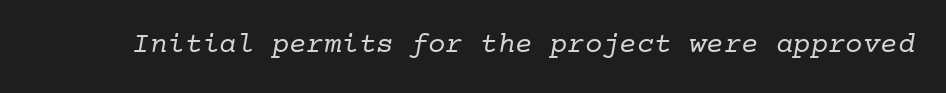
The image shows 29 px regular-weight serif type, monospaced; set normal letter spacing, not underlined; low stroke contrast and a medium x-height.
